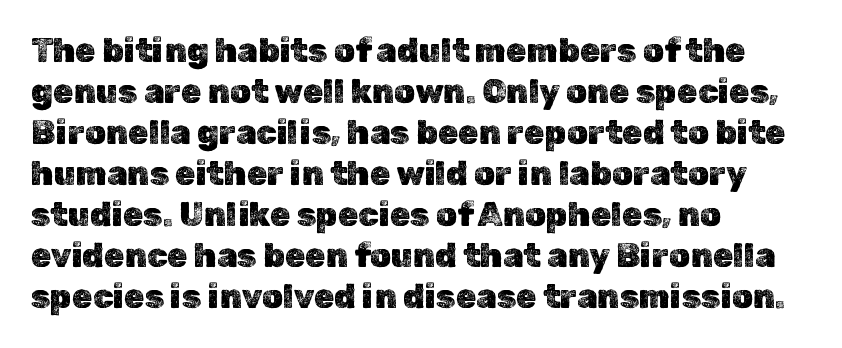
This sample has the flowing, uneven cadence of proportional lettering. Left-aligned paragraph, ragged on the right. Here the glyphs are tracked normally, forming tight word shapes. Rendered with straight, roman letterforms. Words float on clear page, feet unadorned.
